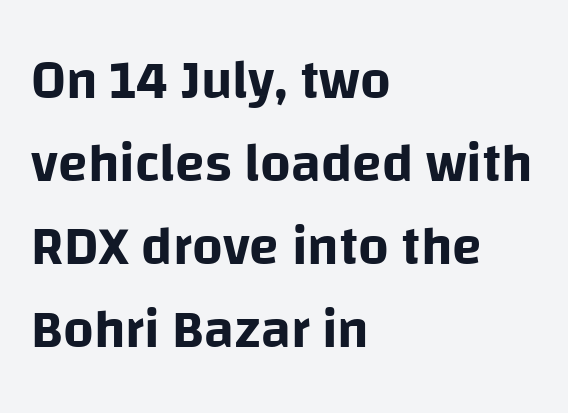
The image shows 54 px sans-serif type, upright; set left-aligned, normal line spacing (1.54x), normal letter spacing, not underlined; low stroke contrast and a large x-height.
